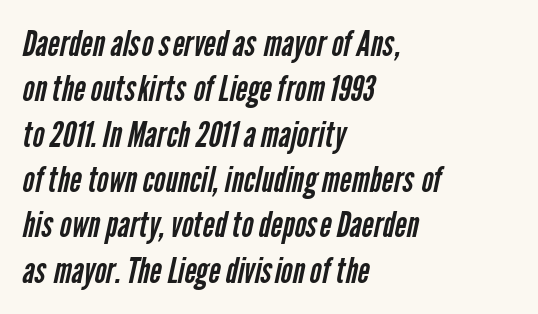
The image shows 36 px regular-weight, condensed sans-serif type; set left-aligned, normal line spacing (1.26x), normal letter spacing, not underlined; low stroke contrast and a medium x-height.
